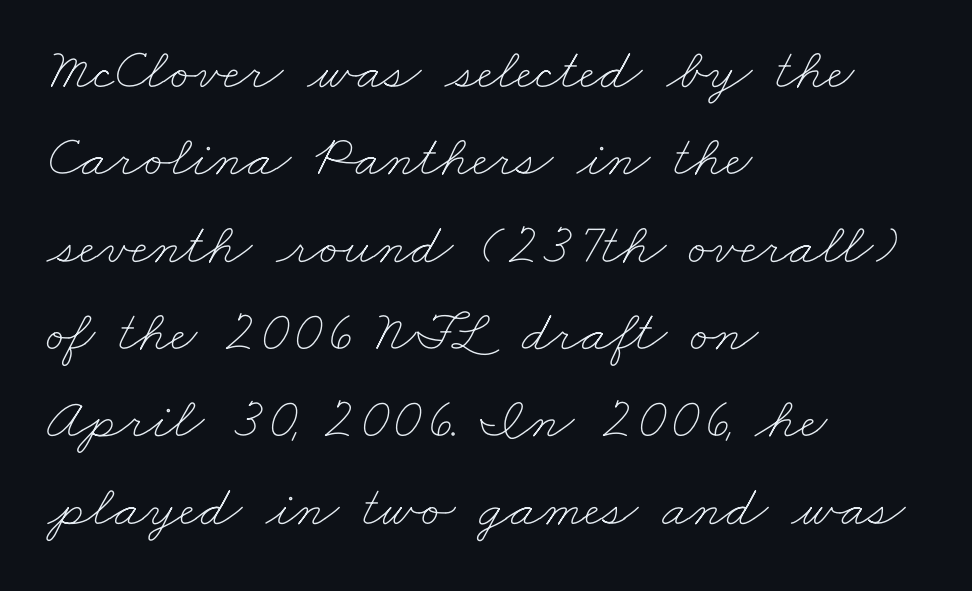
The image shows 59 px thin, wide type; set left-aligned, normal line spacing (1.48x), normal letter spacing, not underlined; low stroke contrast and a small x-height.
